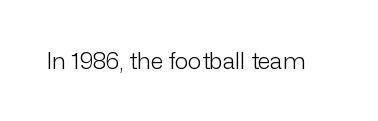
The type is set solid horizontally, with unmodified tracking. Words float on clear page, feet unadorned. A quiet, ordinary-to-light weight characterises the typeface. The type sits square on the baseline with zero lean.
